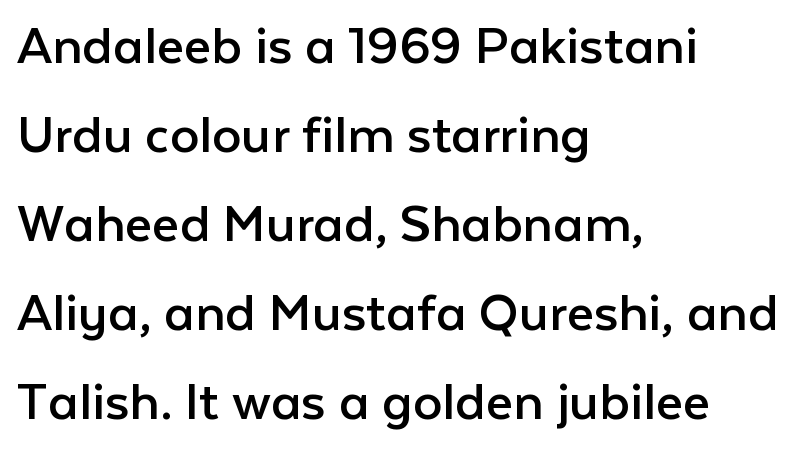
{"serif": "no", "italic": "no", "bold": "no", "weight": "regular", "width": "normal", "stroke_contrast": "low", "x_height": "medium", "monospaced": "no", "underline": "no", "align": "left", "line_spacing": "normal", "line_spacing_ratio": 1.51, "letter_spacing": "normal", "letter_spacing_em": 0.0, "glyph_px": 59}
